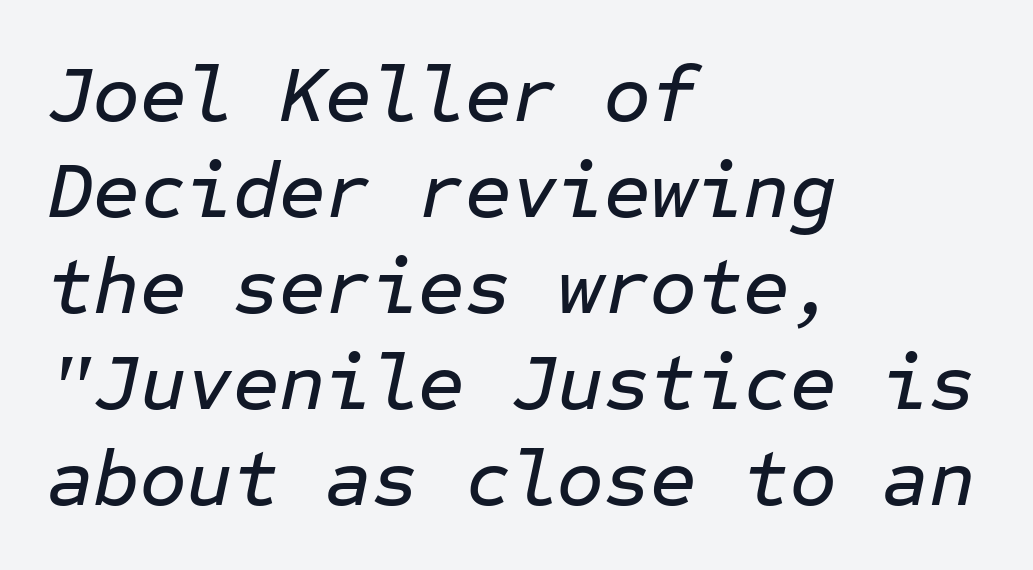
Underlining? Definitely not there. Style check: oblique. The tracking reads as untouched default to a designer's eye. Typeset ragged right — the left edge is the straight one. Do the characters align in a grid? Yes, the font is monospaced.
